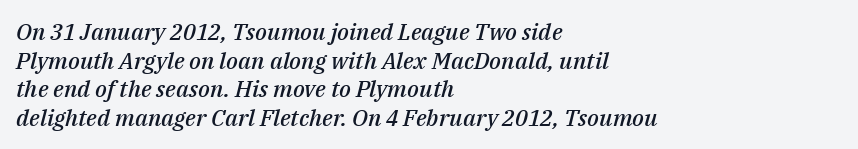
{"italic": "yes", "lean": "right", "slant_degrees": 14, "bold": "semi", "underline": "no", "align": "left", "line_spacing_ratio": 1.24, "letter_spacing": "normal", "letter_spacing_em": 0.0, "glyph_px": 23}
